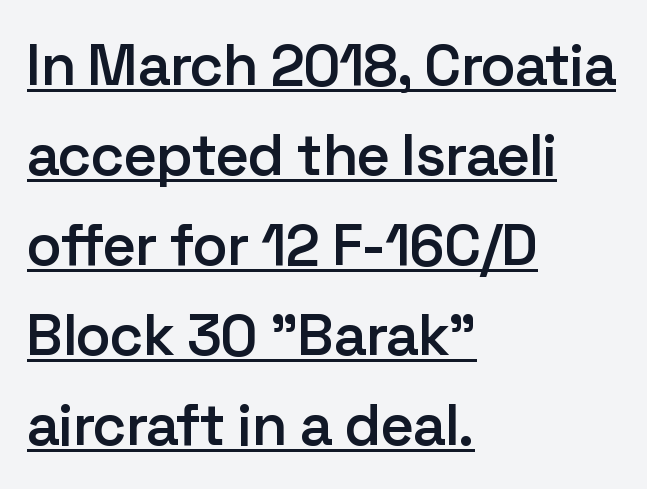
Ascenders rise straight up at ninety degrees. The passage shown is underscored from start to finish. Compared with a centered layout, this one pins lines to the left instead. Tracking here is standard; glyphs follow each other at the usual distance. The text was rendered using a sans face with plain stroke endings. Looks like regular typesetting: each glyph gets only the width it needs.
